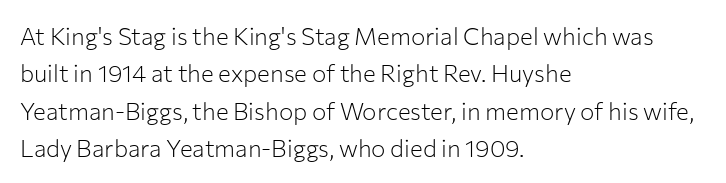
Q: Is the text bold? A: No.
Q: Is the text italic (slanted)? A: No, it is upright.
Q: Is the text underlined? A: No.
Q: How is the paragraph aligned? A: Left-aligned.
Q: Is the spacing between letters normal or unusually wide? A: Normal.
Q: Is the spacing between lines tight, normal or loose? A: Normal.
